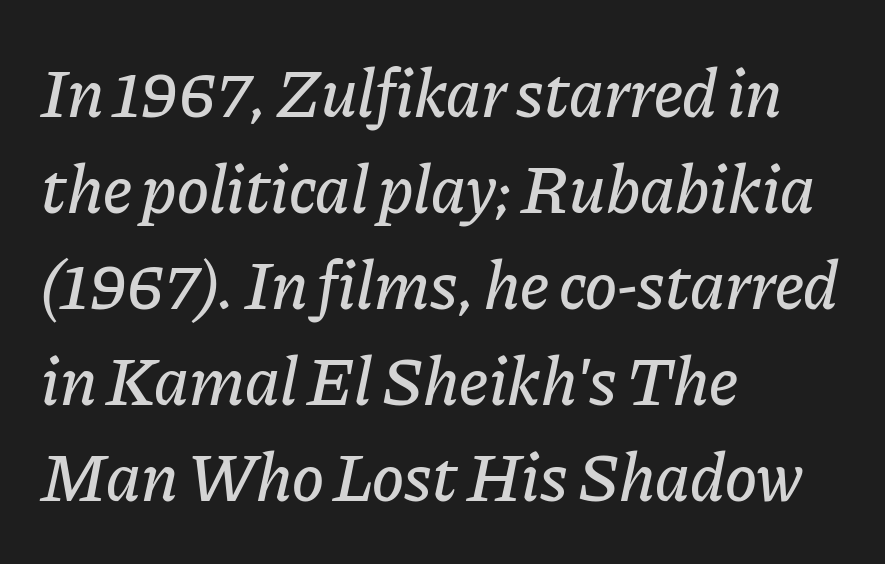
These lines keep a tight, regular rhythm from letter to letter. The ragged edge is on the right, which tells us the setting is flush left. Just letters on the line, the space beneath them empty. Proportional: the letters do not fall into vertical columns. Honestly, the row spacing looks completely unremarkable. The axis of the letterforms is tilted away from vertical.
